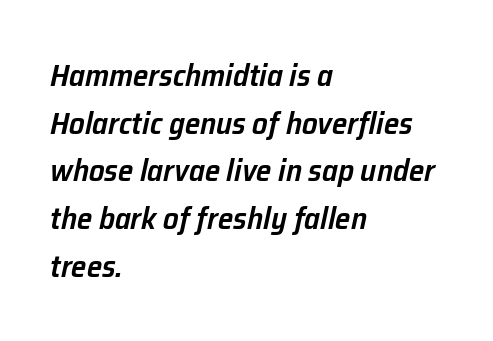
{"italic": "yes", "lean": "right", "slant_degrees": 12, "bold": "semi", "weight": "semibold", "width": "normal", "stroke_contrast": "low", "x_height": "medium", "monospaced": "no", "underline": "no", "align": "left", "line_spacing": "normal", "line_spacing_ratio": 1.54, "letter_spacing": "normal", "letter_spacing_em": 0.0, "glyph_px": 31}
